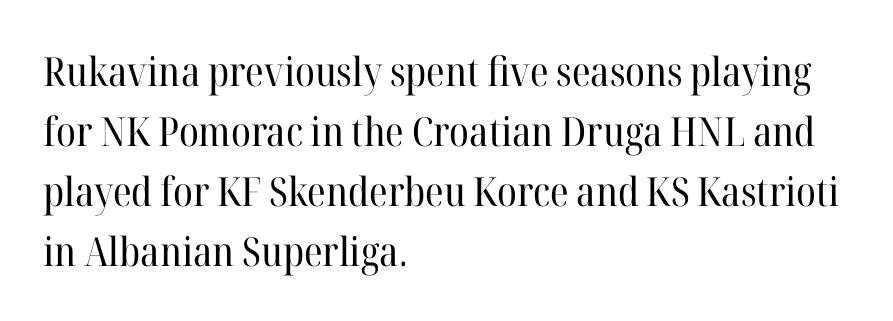
All the whitespace from short lines collects on the right. The space beneath each line is pristine and unruled. A serif font was chosen for this passage. Tracking here is standard; glyphs follow each other at the usual distance. Weight class: somewhere from thin through regular. Style check: upright.
